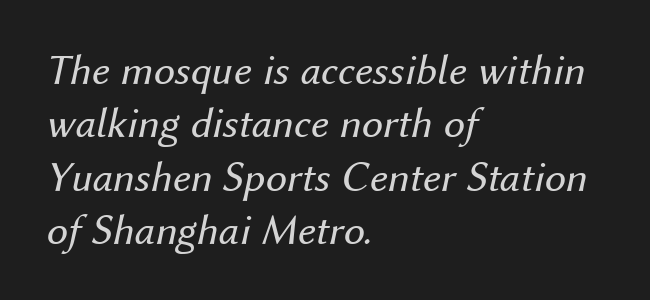
{"italic": "yes", "lean": "right", "slant_degrees": 12, "bold": "no", "weight": "regular", "width": "normal", "stroke_contrast": "medium", "x_height": "medium", "monospaced": "no", "underline": "no", "align": "left", "line_spacing_ratio": 1.24, "letter_spacing": "normal", "letter_spacing_em": 0.0, "glyph_px": 43}
